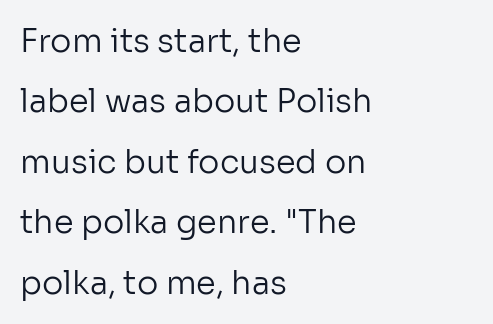
{"serif": "no", "italic": "no", "bold": "no", "weight": "regular", "width": "normal", "stroke_contrast": "low", "x_height": "medium", "monospaced": "no", "underline": "no", "align": "left", "line_spacing_ratio": 1.89, "letter_spacing": "normal", "letter_spacing_em": 0.0, "glyph_px": 32}
